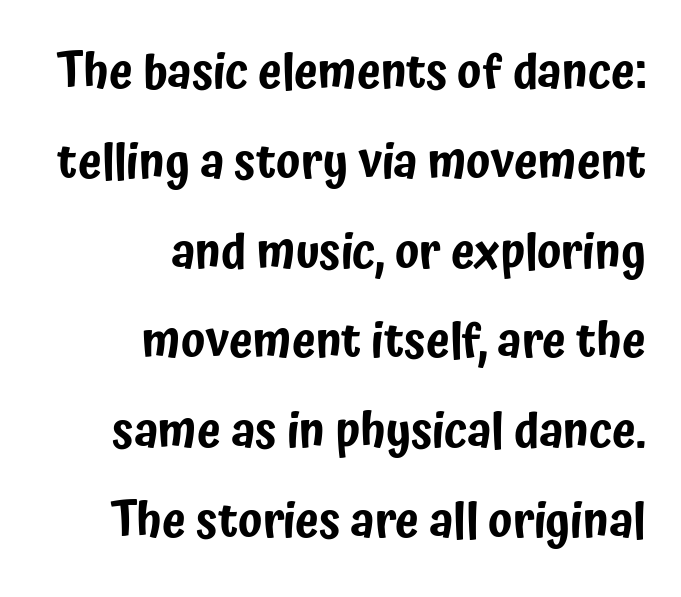
{"serif": "no", "italic": "no", "width": "condensed", "stroke_contrast": "low", "x_height": "medium", "monospaced": "no", "underline": "no", "align": "right", "line_spacing_ratio": 1.87, "letter_spacing": "normal", "letter_spacing_em": 0.0, "glyph_px": 48}
